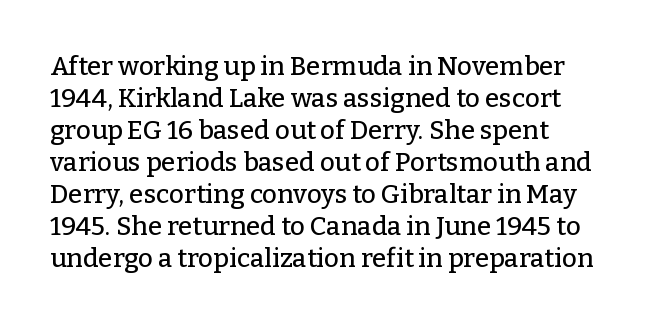
Standard letterfit; no display-style spreading of the glyphs. The string is rendered with underlining switched off. Compared with a centered layout, this one pins lines to the left instead. Vertical strokes here are truly vertical.
